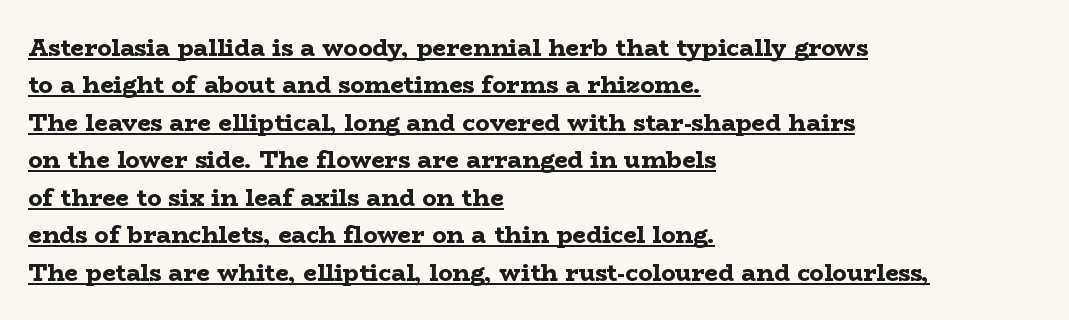
Q: Is the text bold? A: Yes.
Q: Is the text italic (slanted)? A: No, it is upright.
Q: Is the text underlined? A: Yes.
Q: How is the paragraph aligned? A: Left-aligned.
Q: Is the spacing between letters normal or unusually wide? A: Normal.
Q: Is the spacing between lines tight, normal or loose? A: Normal.
